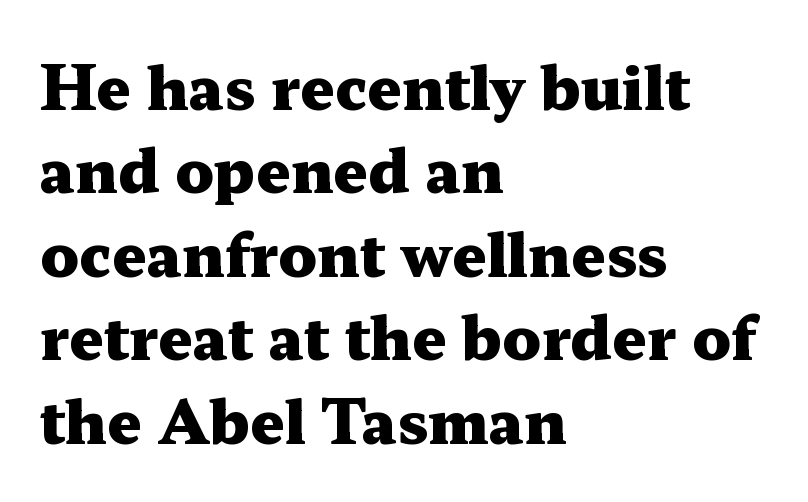
Q: Is the text bold? A: Yes.
Q: Is the text italic (slanted)? A: No, it is upright.
Q: Is the typeface a serif or a sans-serif typeface? A: Serif.
Q: Is the text underlined? A: No.
Q: How is the paragraph aligned? A: Left-aligned.
Q: Is the spacing between letters normal or unusually wide? A: Normal.
Q: Is the spacing between lines tight, normal or loose? A: Normal.
Q: Width (condensed, normal, or wide)? A: Wide.
Q: Stroke contrast? A: Medium.
Q: x-height? A: Medium.
Q: Monospaced? A: No.
